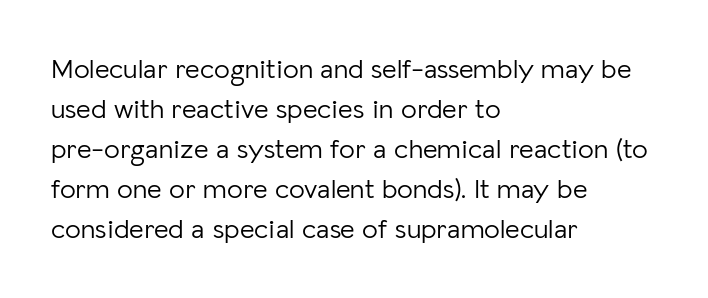
{"serif": "no", "italic": "no", "bold": "no", "weight": "light", "width": "normal", "stroke_contrast": "low", "x_height": "medium", "monospaced": "no", "underline": "no", "align": "left", "line_spacing": "normal", "line_spacing_ratio": 1.43, "letter_spacing": "normal", "letter_spacing_em": 0.0, "glyph_px": 28}
